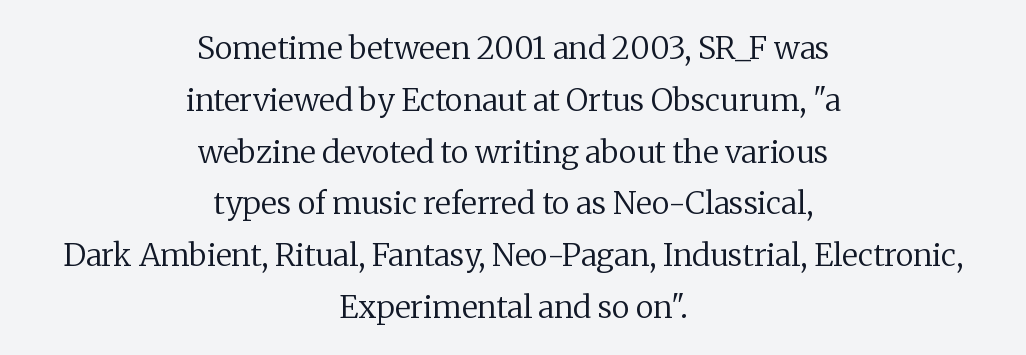
Nobody drew a line under any word here. The face used here is proportionally spaced, like ordinary book or web type. The glyphs in this specimen are seriffed. The lines are quadded center. Stem width sits at or under what a default text font uses. The lettering holds an erect, upright posture throughout.
